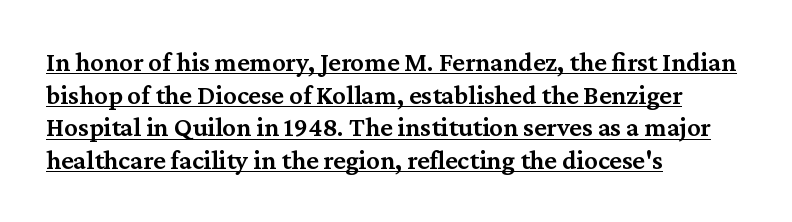
Q: Is the text bold? A: Semi-bold.
Q: Is the text italic (slanted)? A: No, it is upright.
Q: Is the text underlined? A: Yes.
Q: How is the paragraph aligned? A: Left-aligned.
Q: Is the spacing between letters normal or unusually wide? A: Normal.
